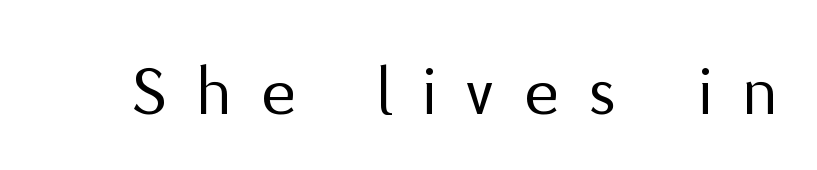
The image shows 72 px regular-weight sans-serif type, upright; set unusually wide letter spacing (+0.42 em), not underlined; medium stroke contrast and a medium x-height.
